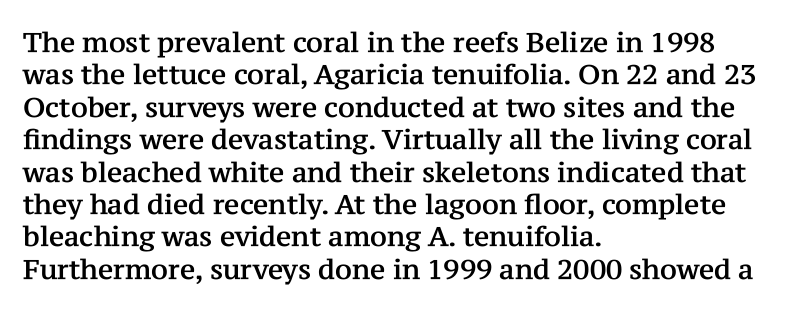
Designer's note — italics off, roman on. The specimen omits any rule beneath the text block's lines. No extra tracking has been applied to these lines. Each line starts at the same left margin while the right side varies.
